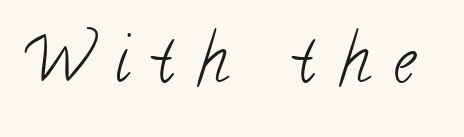
Substantial extra tracking has been applied to these lines. Nothing heavy about these letters — not bold at all. Is this a fixed-width face? No — the glyphs have proportional, varying widths. Stroke terminals: seriffed.
